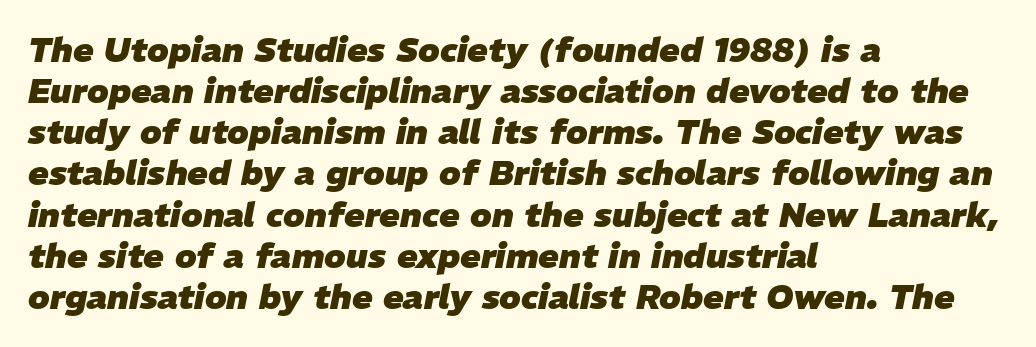
Q: Is the text bold? A: Yes.
Q: Is the text italic (slanted)? A: Yes, it leans right by about 11 degrees.
Q: Is the text underlined? A: No.
Q: How is the paragraph aligned? A: Left-aligned.
Q: Is the spacing between letters normal or unusually wide? A: Normal.
Q: Width (condensed, normal, or wide)? A: Normal.
Q: Stroke contrast? A: Low.
Q: x-height? A: Medium.
Q: Monospaced? A: No.
